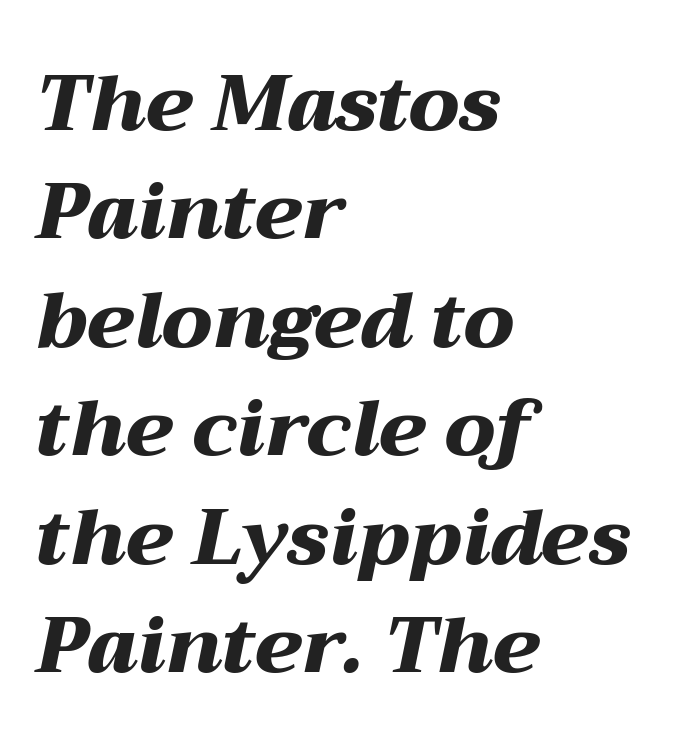
The image shows 78 px heavy, wide type, italic (leaning right); set left-aligned, normal line spacing (1.39x), normal letter spacing, not underlined; medium stroke contrast and a medium x-height.
